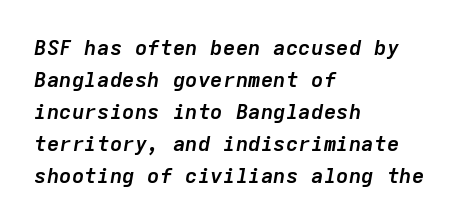
The image shows 21 px bold type, italic (leaning right); set left-aligned, normal line spacing (1.52x), normal letter spacing, not underlined.
